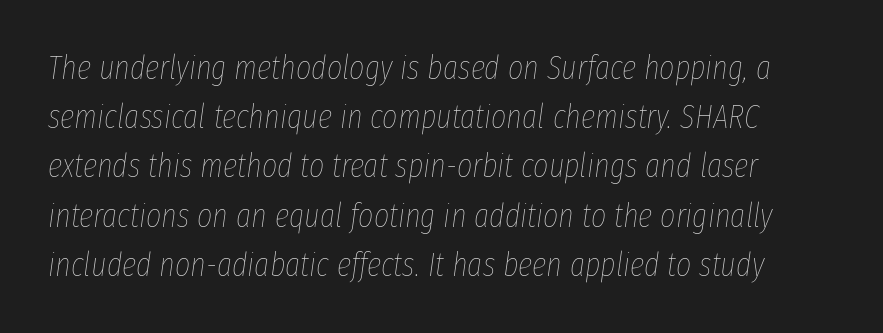
Characters are canted at an angle relative to the baseline's perpendicular. Caption: face not bold, strokes unweighted. Quick note: interline space is typical. This sample has the flowing, uneven cadence of proportional lettering. Default kerning and tracking; the words read as compact shapes.
